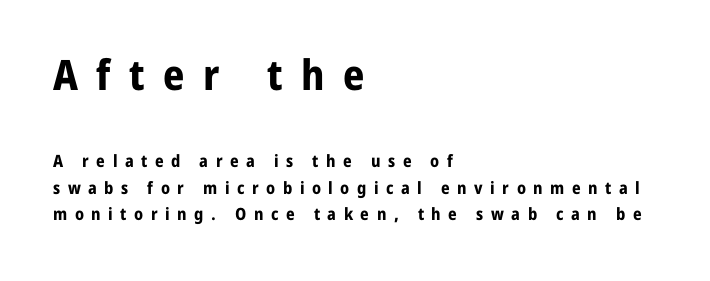
{"serif": "no", "italic": "no", "bold": "yes", "weight": "bold", "width": "normal", "stroke_contrast": "low", "x_height": "medium", "monospaced": "no", "underline": "no", "align": "left", "line_spacing": "normal", "line_spacing_ratio": 1.56, "letter_spacing": "wide", "letter_spacing_em": 0.44, "larger_block": "first", "size_ratio": 2.47, "glyph_px": 42}
